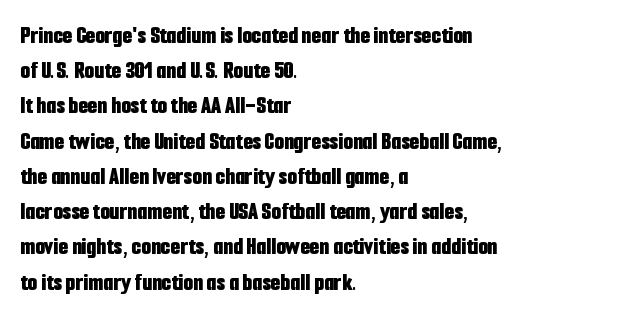
Here the glyphs are tracked normally, forming tight word shapes. Posture: upright roman. Plain, unruled lines of type. Leading matches the norm, producing a regular column.
